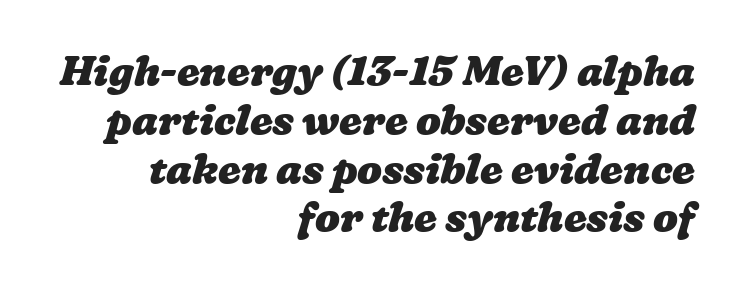
{"bold": "yes", "weight": "heavy", "width": "wide", "stroke_contrast": "low", "x_height": "medium", "monospaced": "no", "underline": "no", "align": "right", "line_spacing_ratio": 1.19, "letter_spacing": "normal", "letter_spacing_em": 0.0, "glyph_px": 41}
